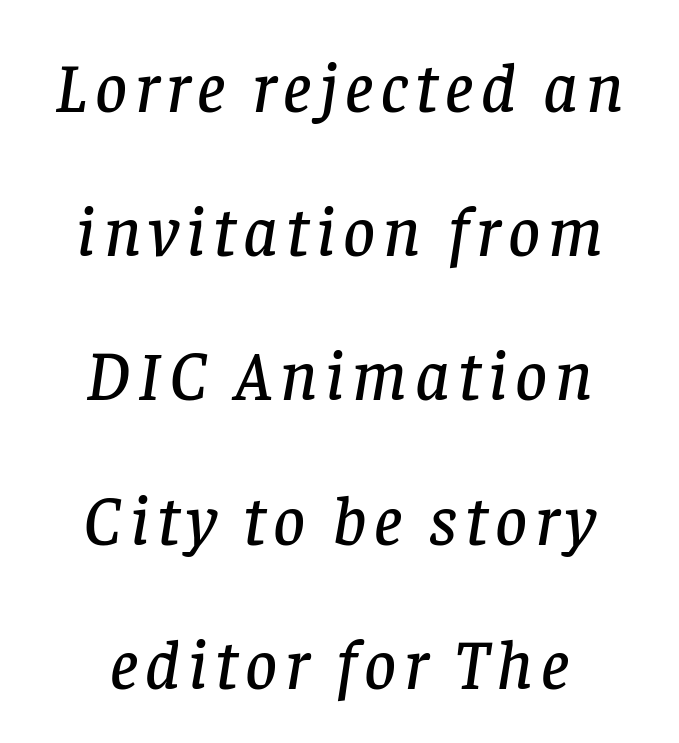
{"serif": "yes", "italic": "yes", "lean": "right", "slant_degrees": 8, "width": "normal", "stroke_contrast": "low", "x_height": "large", "monospaced": "no", "underline": "no", "align": "center", "line_spacing": "loose", "line_spacing_ratio": 2.06, "glyph_px": 70}
